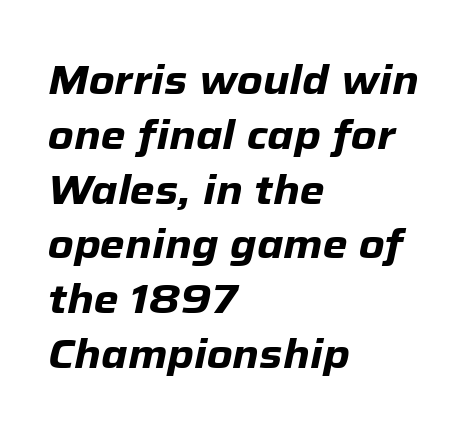
If you drew a line through each stem, it would be angled. Type without underlining. Looks like regular typesetting: each glyph gets only the width it needs. Vertically, the passage feels balanced, rows spaced as you'd expect.
